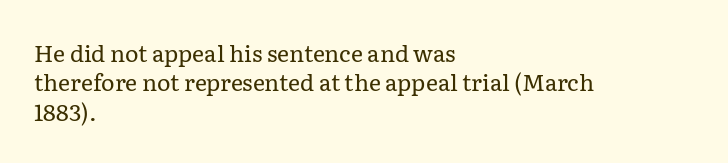
The image shows 23 px text type, upright; set left-aligned, normal line spacing (1.28x), normal letter spacing, not underlined.
